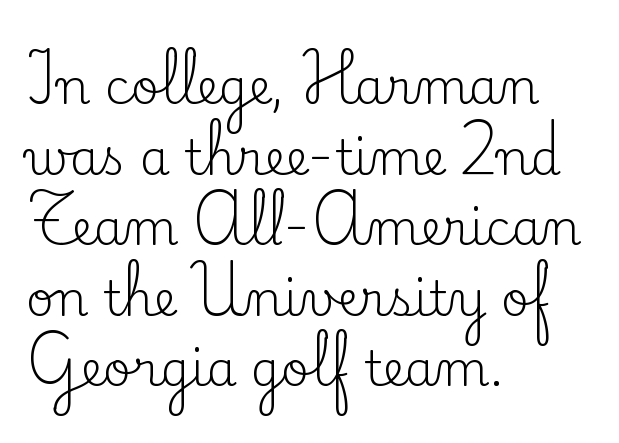
{"italic": "no", "bold": "no", "weight": "regular", "width": "normal", "stroke_contrast": "low", "x_height": "small", "monospaced": "no", "underline": "no", "align": "left", "line_spacing": "normal", "line_spacing_ratio": 1.47, "letter_spacing": "normal", "letter_spacing_em": 0.0, "glyph_px": 48}
